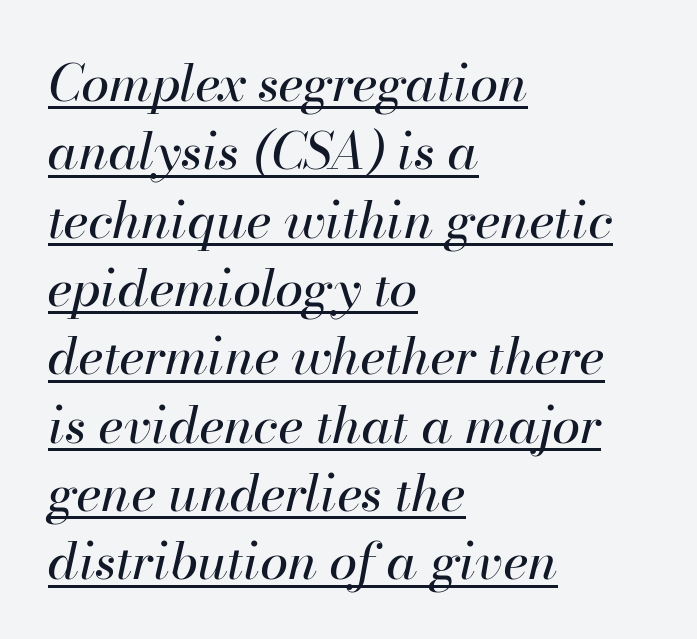
Q: Is the text bold? A: No.
Q: Is the text italic (slanted)? A: Yes, it leans right by about 13 degrees.
Q: Is the text underlined? A: Yes.
Q: How is the paragraph aligned? A: Left-aligned.
Q: Is the spacing between letters normal or unusually wide? A: Normal.
Q: Is the spacing between lines tight, normal or loose? A: Normal.
Q: Width (condensed, normal, or wide)? A: Normal.
Q: Stroke contrast? A: High.
Q: x-height? A: Small.
Q: Monospaced? A: No.
